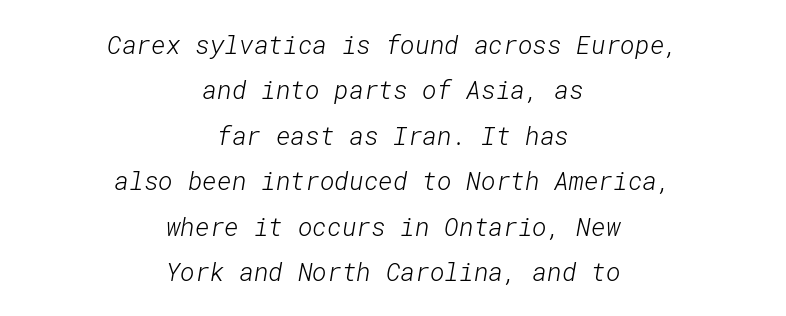
The image shows 25 px text type; set centered, line spacing 1.82x, normal letter spacing, not underlined.
